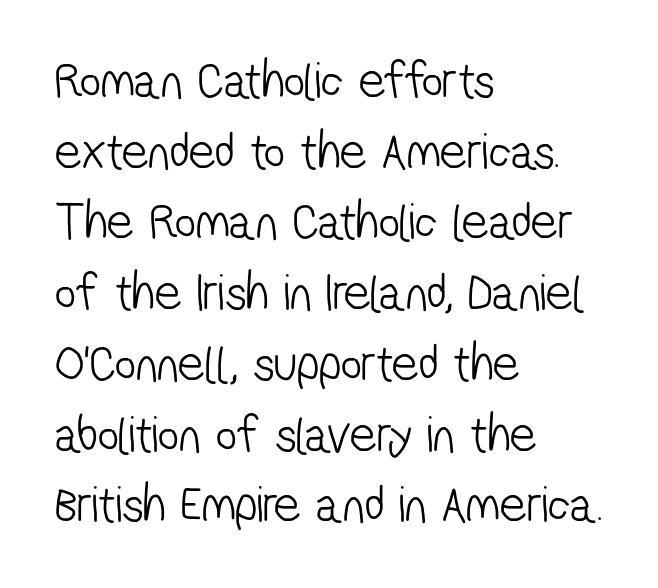
Short and long lines alike share a common starting point at left. The rendering uses natural spacing where letterforms have individual widths. The tracking reads as untouched default to a designer's eye. Successive baselines arrive at the customary interval. These lines are composed in type without serifs. Anything drawn beneath the words? Only blank space.
